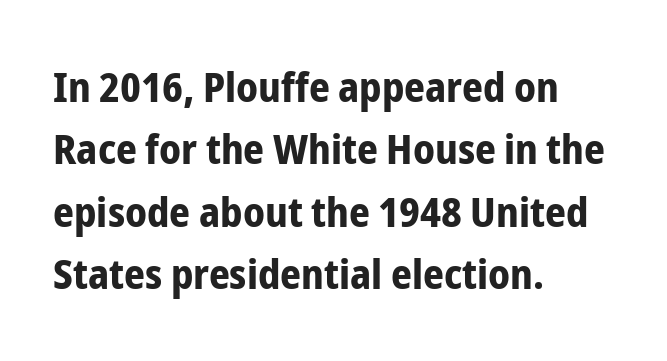
Looks like regular typesetting: each glyph gets only the width it needs. The designer left line spacing at the default. Observe the ordinary spacing: letters are neighbours, not strangers. I'd call this a sans setting — the letters go barefoot. Honestly, there is no underline to notice here at all.
